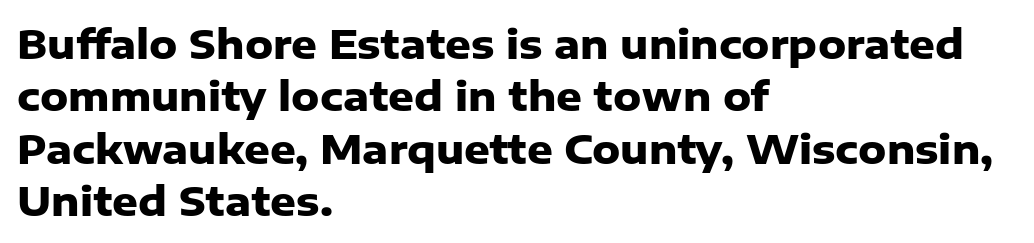
{"serif": "no", "italic": "no", "bold": "yes", "weight": "heavy", "width": "normal", "stroke_contrast": "low", "x_height": "medium", "monospaced": "no", "underline": "no", "align": "left", "line_spacing": "normal", "line_spacing_ratio": 1.31, "letter_spacing": "normal", "letter_spacing_em": 0.0, "glyph_px": 40}
